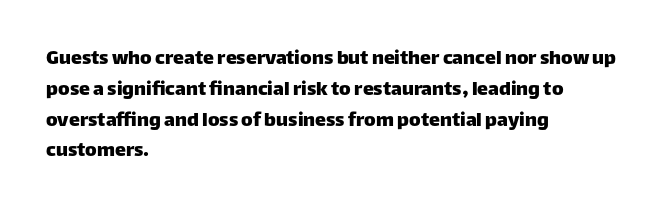
A classic flush-left, rag-right setting is used for this passage. Rendered with straight, roman letterforms. The rendering uses a moderate line-height, typical for paragraphs. In terms of letterspacing, this is plain default setting.
